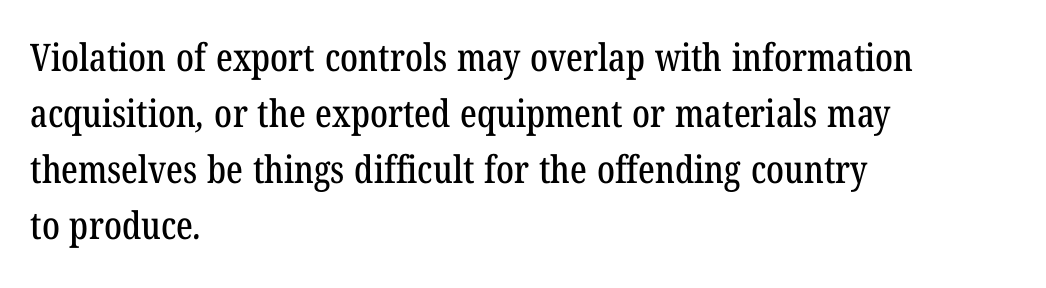
The image shows 38 px condensed serif type; set left-aligned, normal line spacing (1.47x), normal letter spacing, not underlined; low stroke contrast and a medium x-height.
